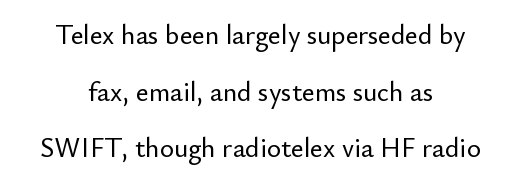
{"italic": "no", "underline": "no", "align": "center", "line_spacing": "loose", "line_spacing_ratio": 2.1, "letter_spacing": "normal", "letter_spacing_em": 0.0, "glyph_px": 27}
